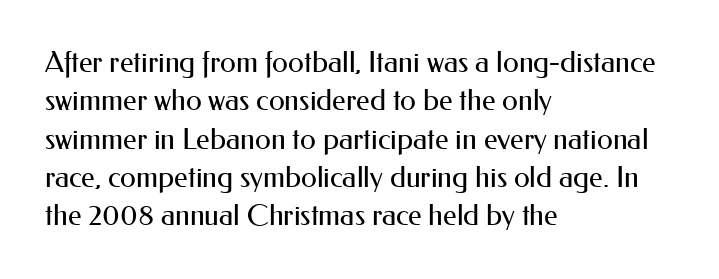
The image shows 29 px regular-weight sans-serif type, upright; set left-aligned, normal line spacing (1.32x), normal letter spacing, not underlined; medium stroke contrast and a small x-height.
